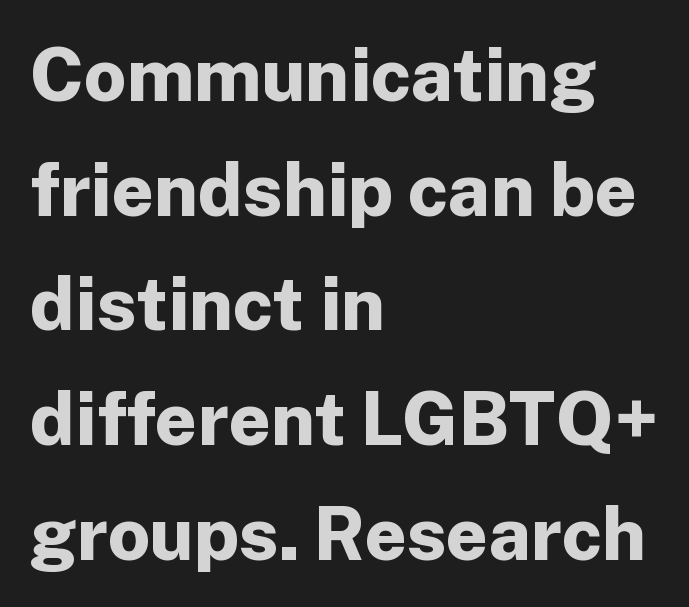
Q: Is the text bold? A: Yes.
Q: Is the text italic (slanted)? A: No, it is upright.
Q: Is the typeface a serif or a sans-serif typeface? A: Sans-serif.
Q: Is the text underlined? A: No.
Q: How is the paragraph aligned? A: Left-aligned.
Q: Is the spacing between letters normal or unusually wide? A: Normal.
Q: Is the spacing between lines tight, normal or loose? A: Normal.
Q: Width (condensed, normal, or wide)? A: Normal.
Q: Stroke contrast? A: Low.
Q: x-height? A: Medium.
Q: Monospaced? A: No.
